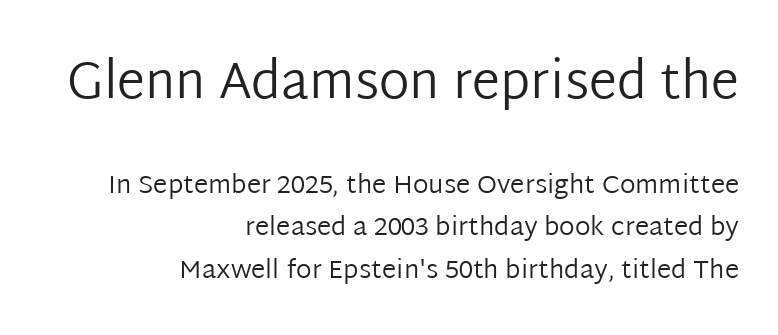
The image shows 51 px regular-weight sans-serif type, upright; set right-aligned, normal line spacing (1.63x), normal letter spacing, not underlined; the first (top) block is 1.96x larger; low stroke contrast and a medium x-height.
